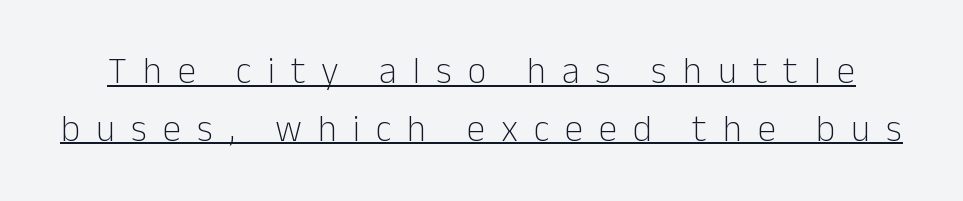
The designer went with a sans here, leaving each stem footless. Compared with undecorated copy, this sample adds a rule below the words. Spacing between characters has been opened up far beyond the box default. Rows of type keep a routine distance in the vertical direction. Each letter keeps its own natural width here, so spacing adapts to shape. The letterforms sit at book weight or below.
